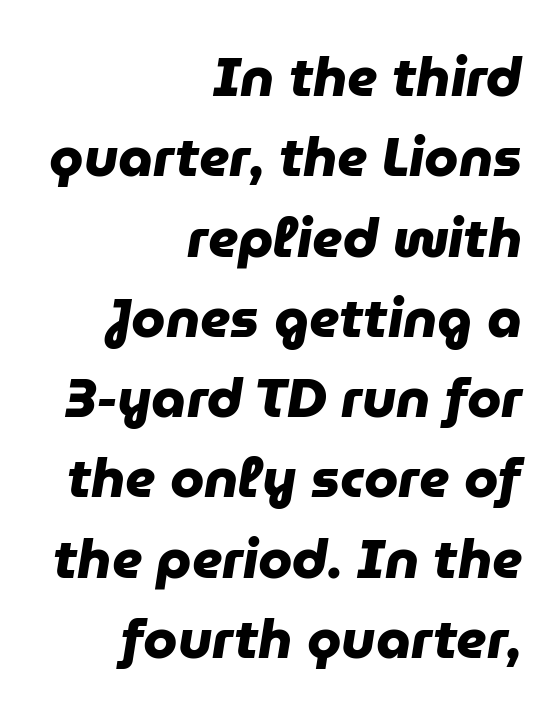
The passage shown is typed in a proportional face where columns would drift. Does the weight exceed regular? Yes, all the way to bold. Every row of glyphs terminates at an identical x-position on the right. Successive baselines arrive at the customary interval. Clear beneath every line of the passage.
